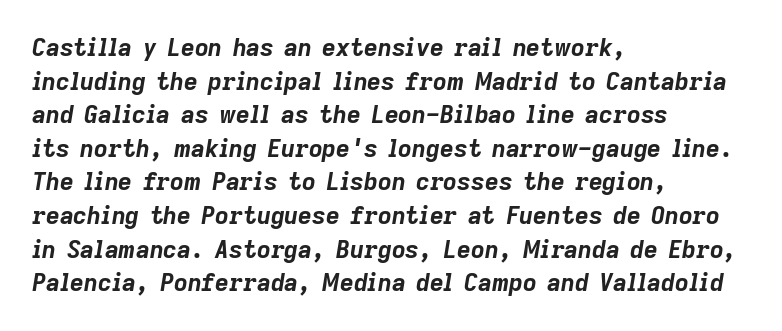
The image shows 24 px bold type, italic (leaning right); set left-aligned, normal line spacing (1.4x), normal letter spacing, not underlined.
